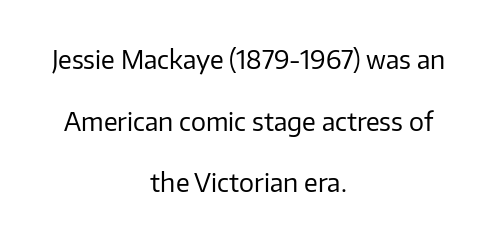
The image shows 25 px text type, upright; set centered, loose line spacing (2.47x), normal letter spacing, not underlined.
